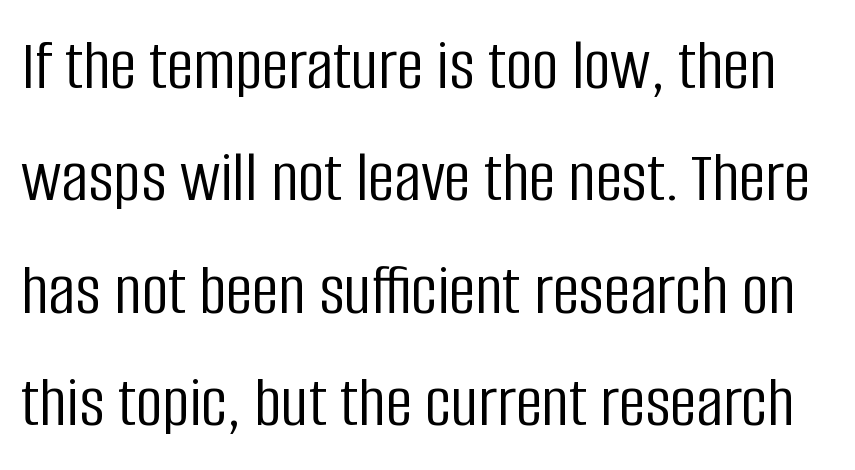
The image shows 74 px light, condensed sans-serif type, upright; set normal line spacing (1.52x), normal letter spacing, not underlined; low stroke contrast and a large x-height.
